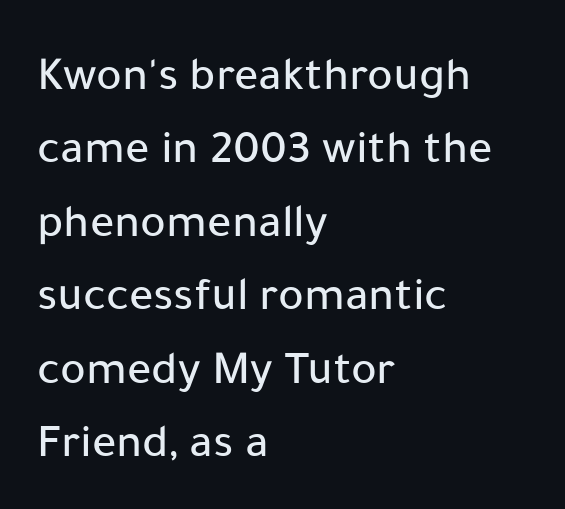
Is the letter spacing exaggerated? No — it looks like the ordinary default. One glance says typical: line gaps are just what's usual. The letters advance in unequal steps, a hallmark of proportional type. Classification — sans serif. The area under the type is left untouched. It's the straight-up-and-down kind of type.
